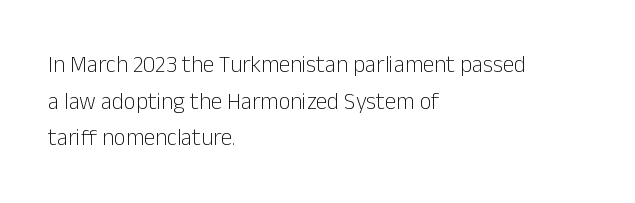
{"italic": "no", "bold": "no", "underline": "no", "align": "left", "line_spacing": "normal", "line_spacing_ratio": 1.59, "letter_spacing": "normal", "letter_spacing_em": 0.0, "glyph_px": 23}
